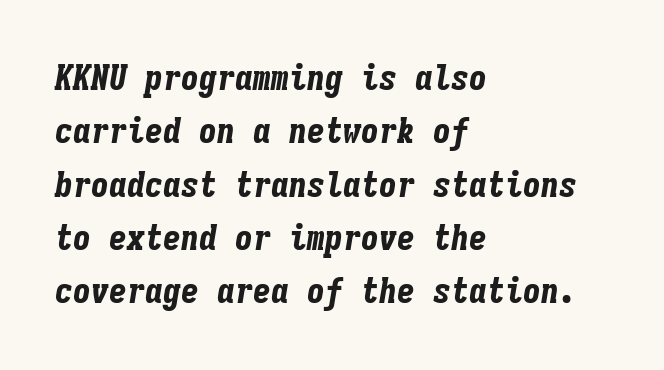
Q: Is the text bold? A: Yes.
Q: Is the text italic (slanted)? A: Yes, it leans right by about 9 degrees.
Q: Is the text underlined? A: No.
Q: How is the paragraph aligned? A: Left-aligned.
Q: Is the spacing between letters normal or unusually wide? A: Normal.
Q: Is the spacing between lines tight, normal or loose? A: Normal.
Q: Width (condensed, normal, or wide)? A: Condensed.
Q: Stroke contrast? A: Low.
Q: x-height? A: Medium.
Q: Monospaced? A: Yes.
